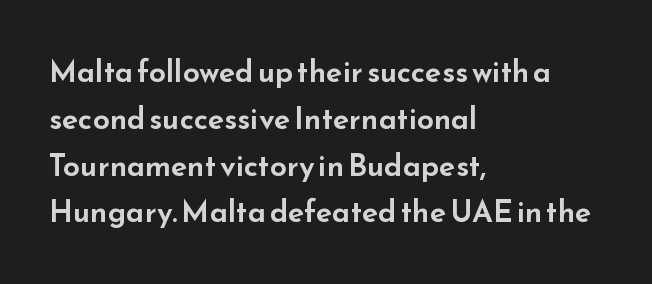
The image shows 30 px wide sans-serif type, upright; set left-aligned, normal line spacing (1.56x), normal letter spacing, not underlined; low stroke contrast and a small x-height.
